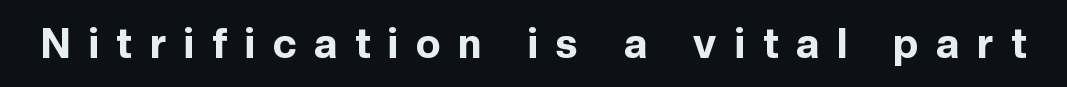
The image shows 41 px bold sans-serif type, upright; set unusually wide letter spacing (+0.44 em), not underlined; a medium x-height.
